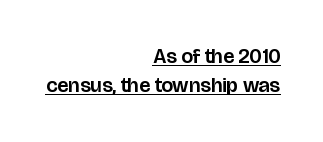
{"italic": "no", "underline": "yes", "align": "right", "line_spacing": "normal", "line_spacing_ratio": 1.39, "letter_spacing": "normal", "letter_spacing_em": 0.0, "glyph_px": 21}
